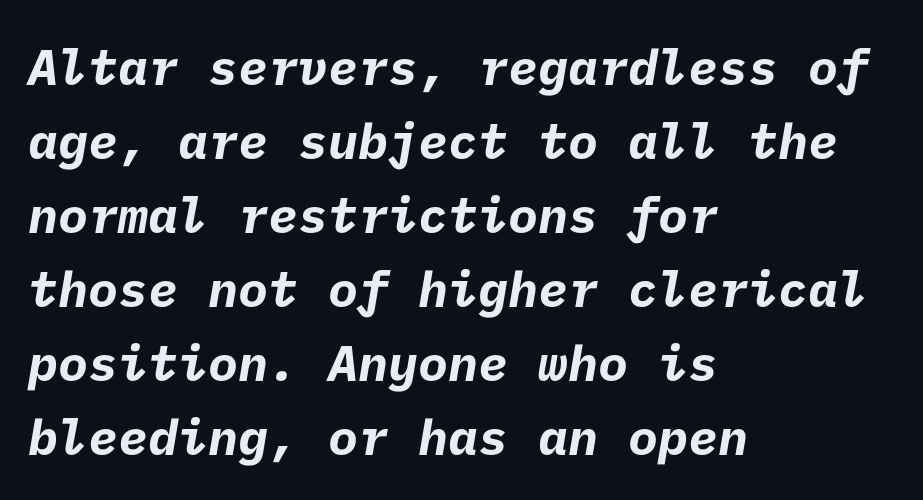
Q: Is the text bold? A: Yes.
Q: Is the typeface a serif or a sans-serif typeface? A: Sans-serif.
Q: Is the text underlined? A: No.
Q: How is the paragraph aligned? A: Left-aligned.
Q: Is the spacing between letters normal or unusually wide? A: Normal.
Q: Is the spacing between lines tight, normal or loose? A: Normal.
Q: Width (condensed, normal, or wide)? A: Normal.
Q: Stroke contrast? A: Low.
Q: x-height? A: Medium.
